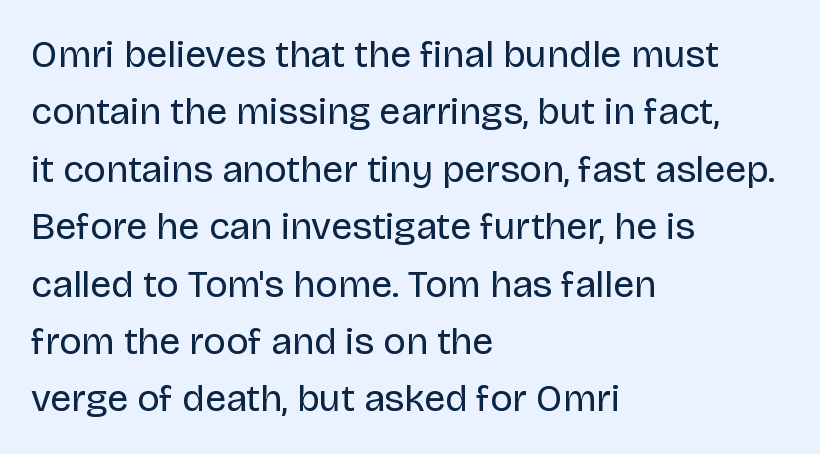
The image shows 38 px regular-weight sans-serif type, upright; set left-aligned, normal line spacing (1.51x), normal letter spacing, not underlined; low stroke contrast and a large x-height.
